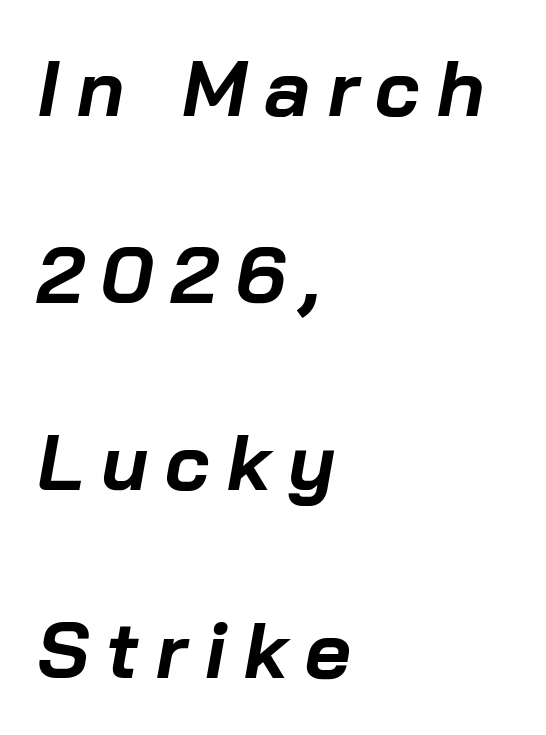
Display-style spreading of the glyphs; the letterfit is very open. Character widths vary here, with narrow letters taking less room than wide ones. In terms of leading, this rendering errs on the spacious side. Unmarked baselines from the first word to the last. On the weight axis this lands at bold, roughly 700.
